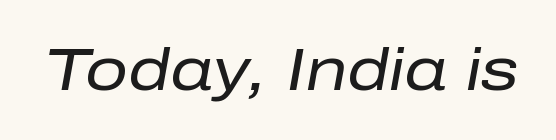
Q: Is the text bold? A: No.
Q: Is the text italic (slanted)? A: Yes, it leans right by about 10 degrees.
Q: Is the text underlined? A: No.
Q: Is the spacing between letters normal or unusually wide? A: Normal.
Q: Width (condensed, normal, or wide)? A: Normal.
Q: Stroke contrast? A: Low.
Q: x-height? A: Medium.
Q: Monospaced? A: No.
